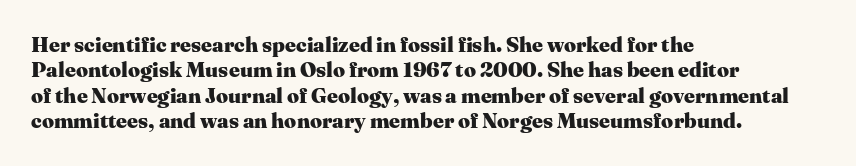
The image shows 21 px bold type, upright; set left-aligned, line spacing 1.21x, normal letter spacing, not underlined.
